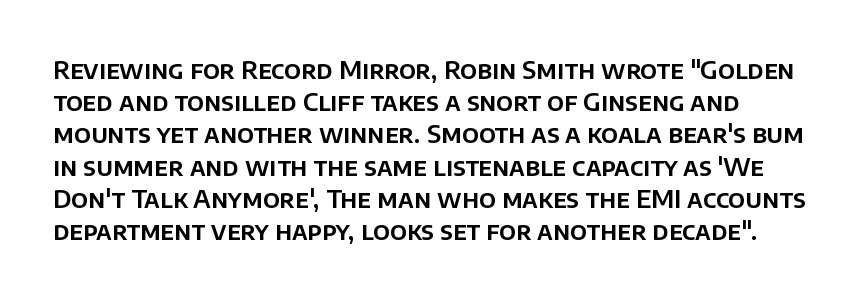
The leading is moderate, giving the passage an even texture. Students, note that the glyphs here touch the page at normal intervals. Posture: upright roman. A bare baseline throughout the passage.
